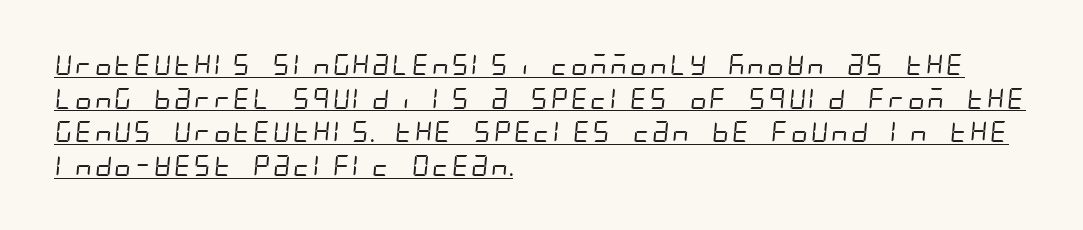
{"bold": "no", "underline": "yes", "align": "left", "line_spacing": "normal", "line_spacing_ratio": 1.6, "letter_spacing": "normal", "letter_spacing_em": 0.0, "glyph_px": 21}
